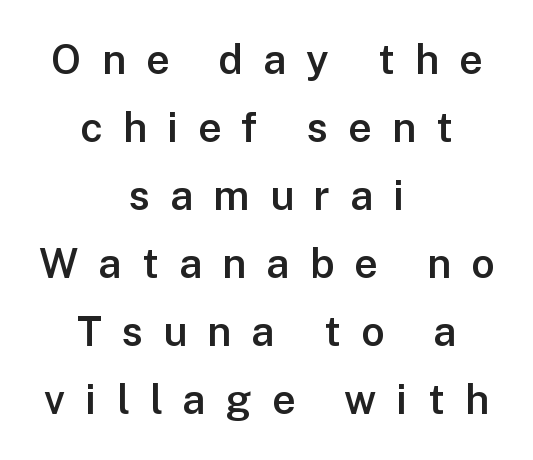
Q: Is the text bold? A: Semi-bold.
Q: Is the text italic (slanted)? A: No, it is upright.
Q: Is the typeface a serif or a sans-serif typeface? A: Sans-serif.
Q: Is the text underlined? A: No.
Q: How is the paragraph aligned? A: Centered.
Q: Is the spacing between letters normal or unusually wide? A: Unusually wide.
Q: Is the spacing between lines tight, normal or loose? A: Normal.
Q: Width (condensed, normal, or wide)? A: Normal.
Q: Stroke contrast? A: Low.
Q: x-height? A: Medium.
Q: Monospaced? A: No.
